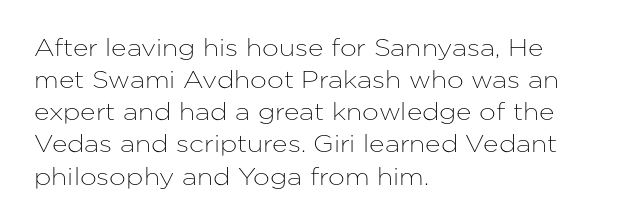
{"italic": "no", "underline": "no", "align": "left", "line_spacing": "normal", "line_spacing_ratio": 1.34, "letter_spacing": "normal", "letter_spacing_em": 0.0, "glyph_px": 24}
